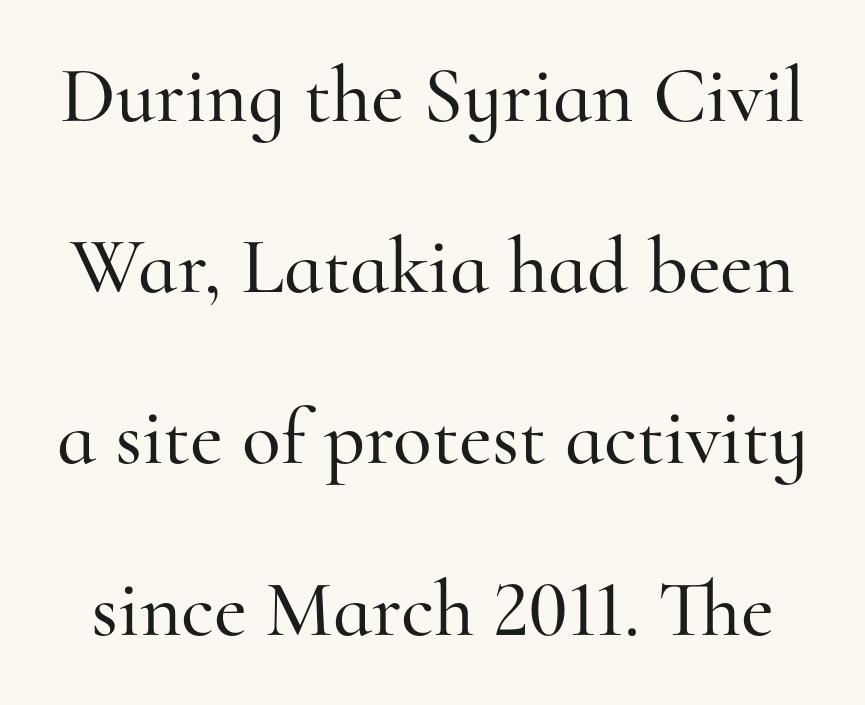
{"serif": "yes", "italic": "no", "width": "normal", "stroke_contrast": "high", "x_height": "small", "monospaced": "no", "underline": "no", "line_spacing": "loose", "line_spacing_ratio": 2.14, "letter_spacing": "normal", "letter_spacing_em": 0.0, "glyph_px": 80}
